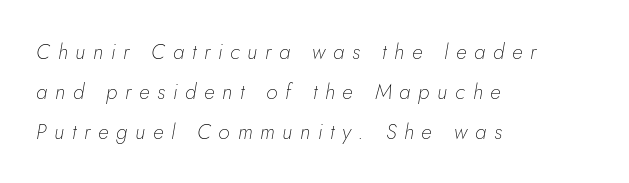
The face used here has a pronounced slope to its letters. The strokes carry an ordinary text weight at most. There is plenty of visible air inserted between adjacent glyphs. Just letters on the line, the space beneath them empty. Leftover space on each line is placed entirely after the last word. Vertically, the passage feels expansive, rows floating well apart.
